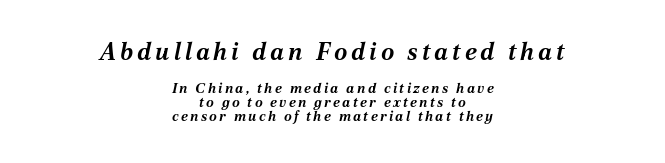
Closely set lines give the paragraph a compact silhouette. The more generous point size was reserved for the upper chunk. Its strokes are broad and dark, the hallmark of bold type. Horizontal alignment here is central, giving a formal, balanced look.
